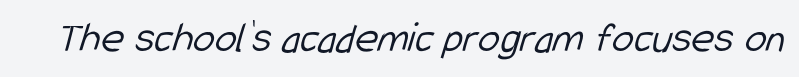
{"serif": "no", "bold": "no", "weight": "light", "width": "condensed", "stroke_contrast": "low", "x_height": "medium", "monospaced": "no", "underline": "no", "letter_spacing": "normal", "letter_spacing_em": 0.0, "glyph_px": 44}
